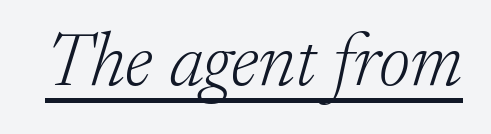
{"serif": "yes", "italic": "yes", "lean": "right", "slant_degrees": 17, "bold": "no", "weight": "light", "width": "normal", "stroke_contrast": "low", "x_height": "medium", "monospaced": "no", "underline": "yes", "letter_spacing": "normal", "letter_spacing_em": 0.0, "glyph_px": 75}
